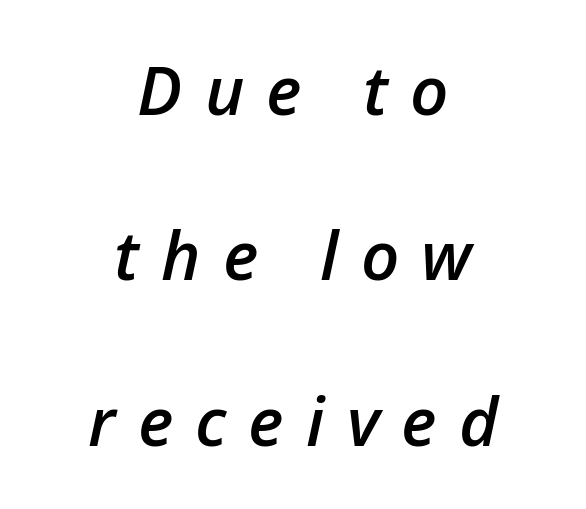
{"italic": "yes", "lean": "right", "slant_degrees": 12, "bold": "semi", "weight": "semibold", "width": "normal", "stroke_contrast": "low", "x_height": "medium", "monospaced": "no", "underline": "no", "align": "center", "line_spacing": "loose", "line_spacing_ratio": 2.47, "letter_spacing": "wide", "letter_spacing_em": 0.33, "glyph_px": 67}
